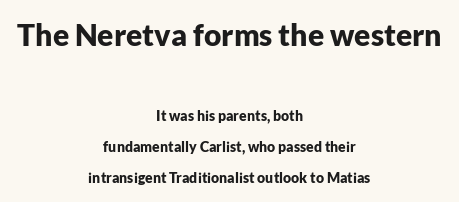
The image shows 30 px bold sans-serif type, upright; set centered, loose line spacing (2.22x), normal letter spacing, not underlined; the first (top) block is 2.14x larger; low stroke contrast and a medium x-height.
